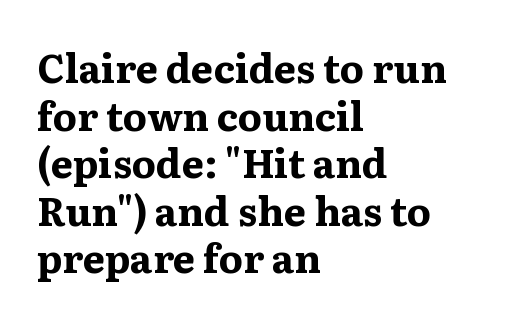
The image shows 39 px bold, wide serif type, upright; set left-aligned, line spacing 1.22x, normal letter spacing, not underlined; medium stroke contrast and a medium x-height.
